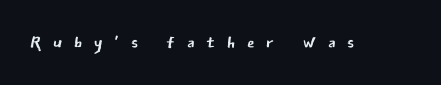
The image shows 24 px text type, upright; set unusually wide letter spacing (+0.49 em), not underlined.
